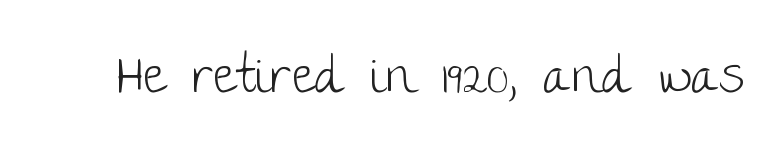
Each letter keeps its own natural width here, so spacing adapts to shape. The glyphs are unaccompanied by any horizontal stroke below them. The face used here is a sans, in the tradition of grotesques and geometrics. Default kerning and tracking; the words read as compact shapes. Unlike italic type, these characters show no tilt at all. The weight would be labelled regular, book, light, or lighter still.
